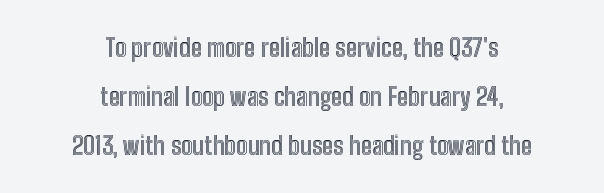
The image shows 25 px text type, upright; set centered, loose line spacing (1.96x), normal letter spacing, not underlined.
